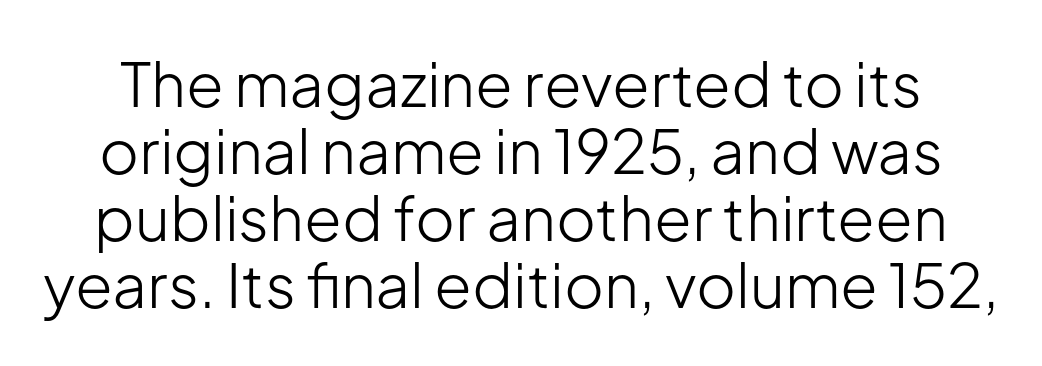
The image shows 61 px light sans-serif type, upright; set tight line spacing (1.1x), normal letter spacing, not underlined; low stroke contrast and a medium x-height.
